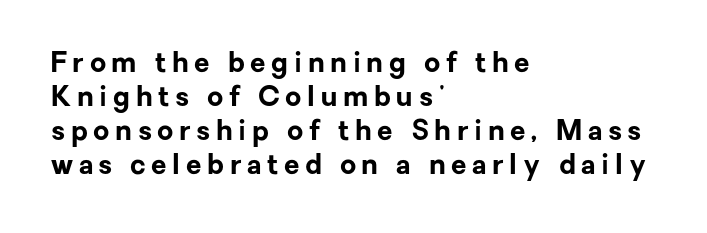
The image shows 28 px bold sans-serif type, upright; set left-aligned, line spacing 1.22x, unusually wide letter spacing (+0.2 em), not underlined; low stroke contrast and a medium x-height.
